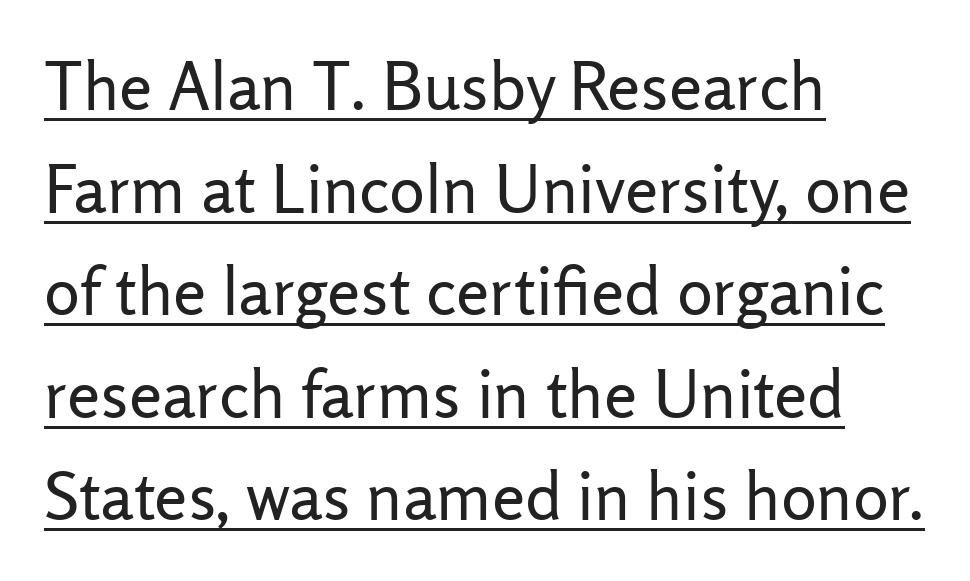
Ink coverage per letter is moderate at most. Observe the absence of serifs on each vertical stroke in this sample. The designer left line spacing at the default. The rag falls on the right side of this text block.
